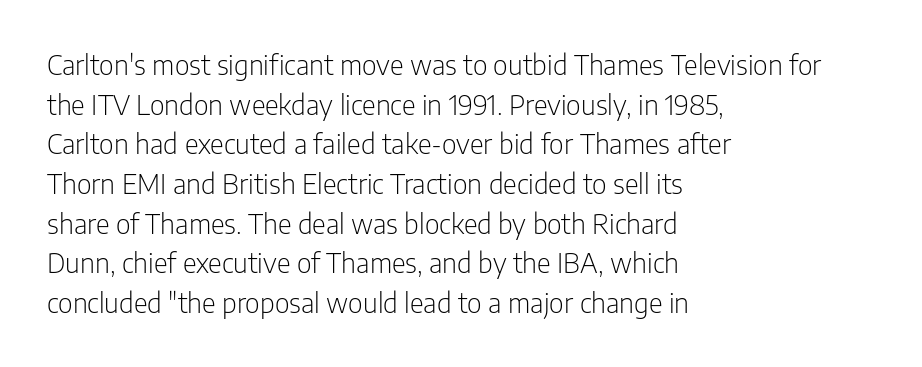
Notice how descenders clear the ascenders below comfortably — that's standard leading. Inter-character spacing is left at the font's built-in metrics. Bare-footed words on every line. The strokes are not fattened; the text isn't bold. A student would call this left alignment; a typographer would say flush left, rag right.
